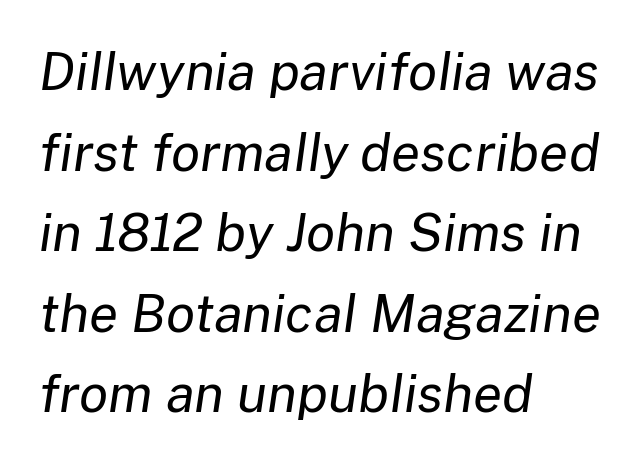
{"italic": "yes", "lean": "right", "slant_degrees": 8, "bold": "no", "weight": "regular", "width": "normal", "stroke_contrast": "low", "x_height": "medium", "monospaced": "no", "underline": "no", "align": "left", "line_spacing": "normal", "line_spacing_ratio": 1.52, "letter_spacing": "normal", "letter_spacing_em": 0.0, "glyph_px": 53}
